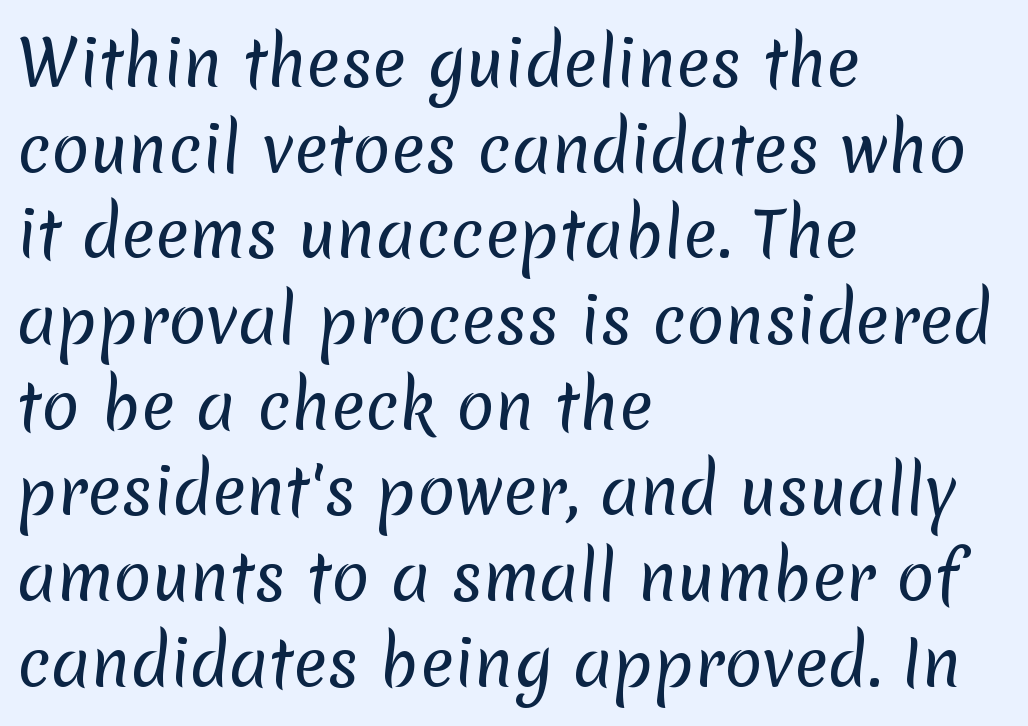
{"serif": "no", "bold": "no", "weight": "regular", "width": "normal", "stroke_contrast": "low", "x_height": "medium", "monospaced": "no", "underline": "no", "align": "left", "line_spacing": "normal", "line_spacing_ratio": 1.36, "letter_spacing": "normal", "letter_spacing_em": 0.0, "glyph_px": 63}
